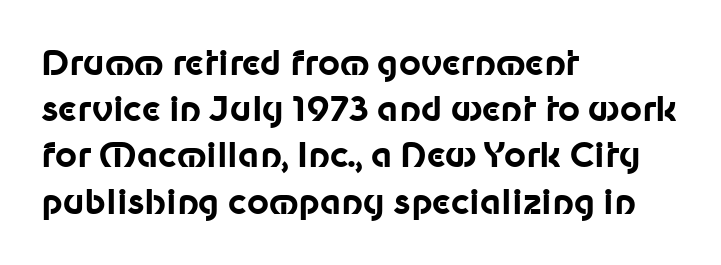
{"serif": "no", "italic": "no", "bold": "yes", "weight": "bold", "width": "normal", "stroke_contrast": "low", "x_height": "medium", "monospaced": "no", "underline": "no", "align": "left", "line_spacing": "normal", "line_spacing_ratio": 1.36, "letter_spacing": "normal", "letter_spacing_em": 0.0, "glyph_px": 34}
